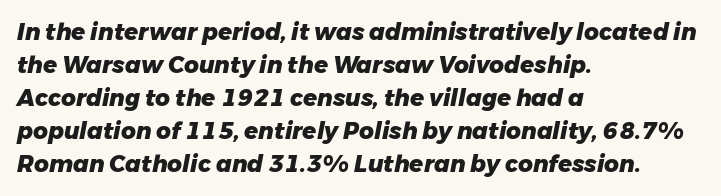
The image shows 23 px bold type, italic (leaning right); set left-aligned, normal line spacing (1.44x), normal letter spacing, not underlined.
